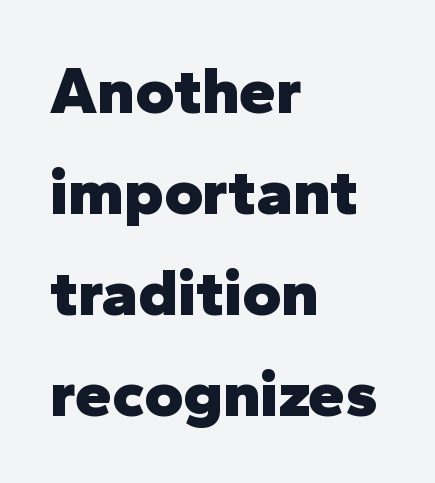
The image shows 66 px heavy sans-serif type, upright; set left-aligned, normal line spacing (1.53x), normal letter spacing, not underlined; low stroke contrast and a medium x-height.
